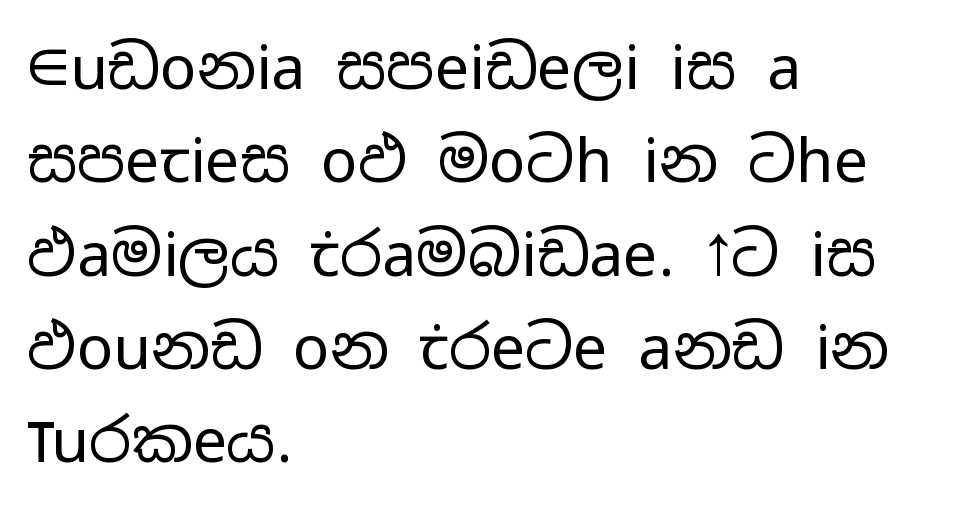
The passage shown is typeset with a sans-serif family. Caption: standard tracking, unaltered. Horizontal bands of white between lines are of average thickness. Decoration check: the copy has no underline. The lines are quadded left. Posture: upright roman.
